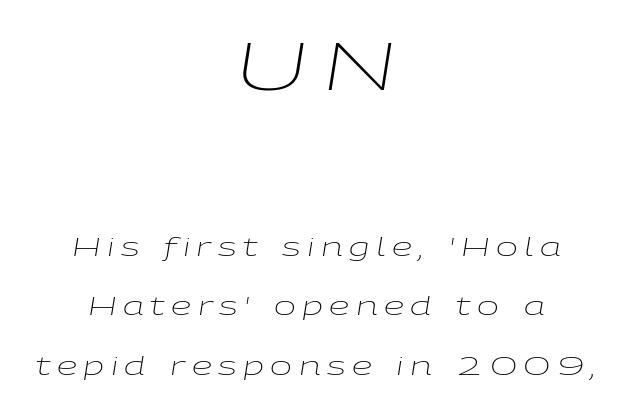
Reading down the block, each line starts at a different indent, mirrored at its end. This reads as an unemphasized weight, regular at the heaviest. Short note: letters widely spaced. The leading is generous, giving the passage an open texture. Proportional: the letters do not fall into vertical columns.
